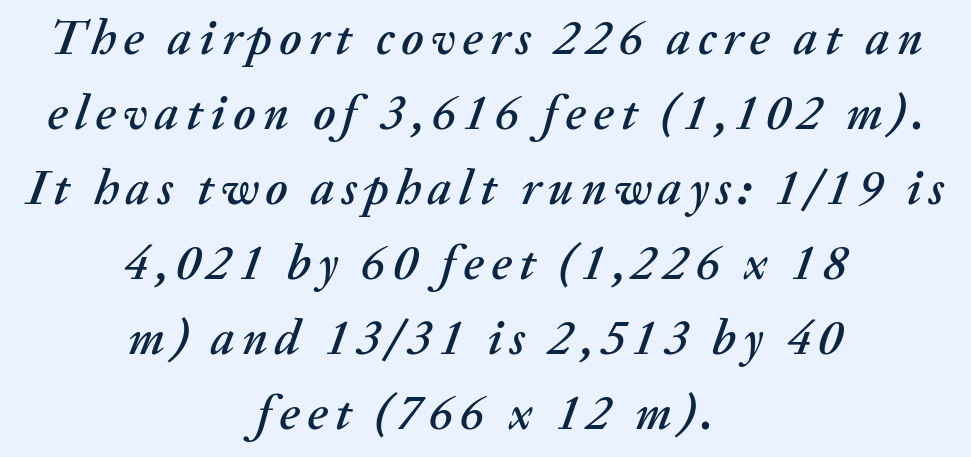
The image shows 49 px text type, italic (leaning right); set centered, normal line spacing (1.53x), not underlined; medium stroke contrast and a medium x-height.
